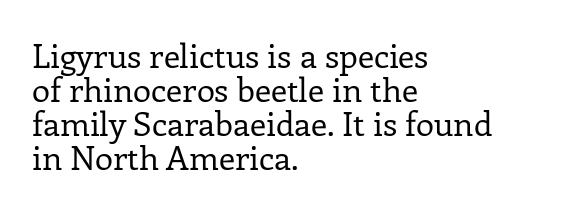
Q: Is the text bold? A: No.
Q: Is the text italic (slanted)? A: No, it is upright.
Q: Is the typeface a serif or a sans-serif typeface? A: Serif.
Q: Is the text underlined? A: No.
Q: How is the paragraph aligned? A: Left-aligned.
Q: Is the spacing between letters normal or unusually wide? A: Normal.
Q: Is the spacing between lines tight, normal or loose? A: Tight.
Q: Width (condensed, normal, or wide)? A: Normal.
Q: Stroke contrast? A: Low.
Q: x-height? A: Medium.
Q: Monospaced? A: No.
